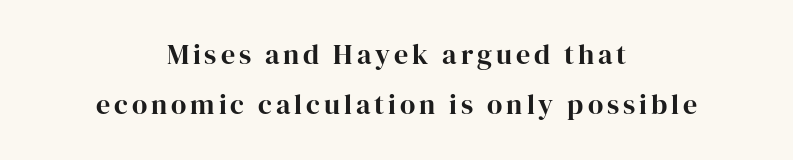
The typeface chosen for these lines features serifs. The face used here is proportionally spaced, like ordinary book or web type. Layout note: lines centered. This is roman type, the default non-slanted kind. Beneath every word, the page is bare.
